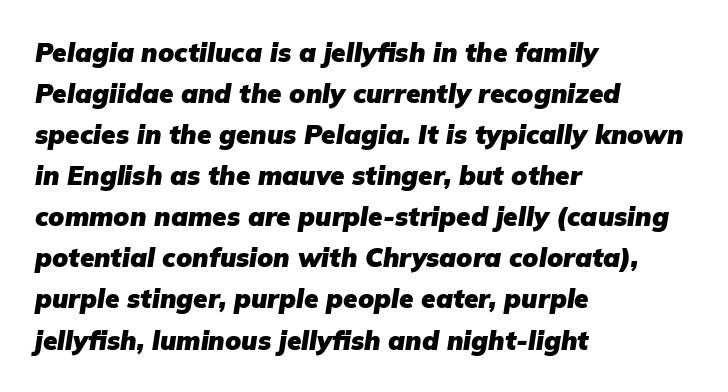
The image shows 26 px bold type, italic (leaning right); set left-aligned, normal line spacing (1.58x), normal letter spacing, not underlined.
